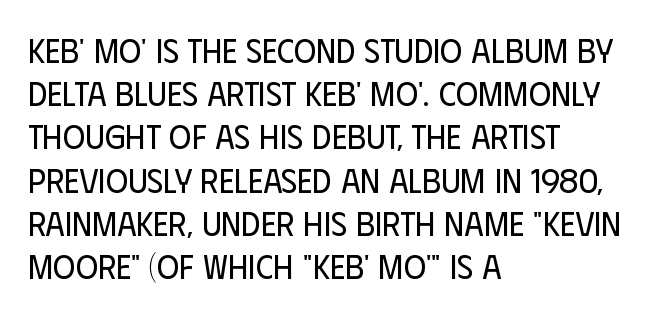
The passage shown is not bold in any degree. Default kerning and tracking; the words read as compact shapes. Beneath every word, the page is bare. The rendering uses natural spacing where letterforms have individual widths. Successive baselines arrive at the customary interval.
